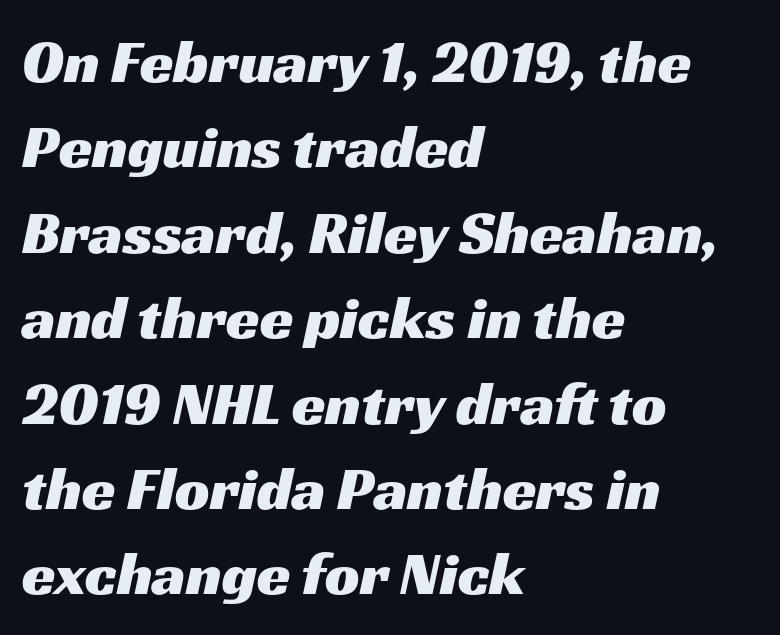
{"serif": "no", "width": "wide", "stroke_contrast": "medium", "x_height": "medium", "monospaced": "no", "underline": "no", "align": "left", "line_spacing": "normal", "line_spacing_ratio": 1.4, "letter_spacing": "normal", "letter_spacing_em": 0.0, "glyph_px": 61}
